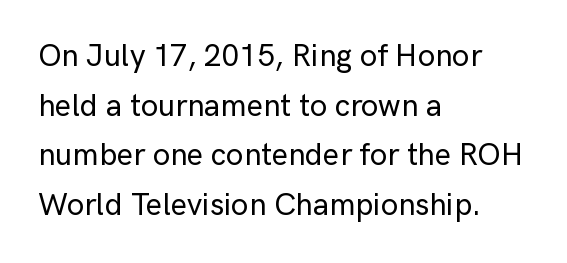
Q: Is the text italic (slanted)? A: No, it is upright.
Q: Is the typeface a serif or a sans-serif typeface? A: Sans-serif.
Q: Is the text underlined? A: No.
Q: How is the paragraph aligned? A: Left-aligned.
Q: Is the spacing between letters normal or unusually wide? A: Normal.
Q: Is the spacing between lines tight, normal or loose? A: Normal.
Q: Width (condensed, normal, or wide)? A: Normal.
Q: Stroke contrast? A: Low.
Q: x-height? A: Medium.
Q: Monospaced? A: No.
